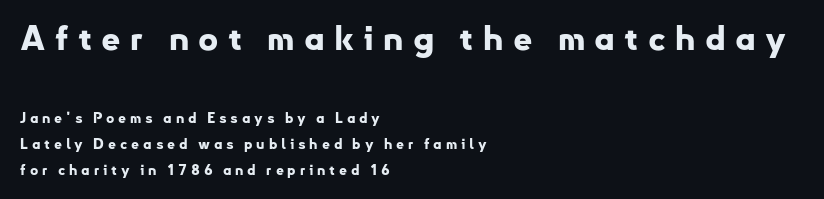
A student would notice the top passage is typeset larger than what follows. The letters carry no serifs — their stems end cleanly without finishing strokes. The face used here is proportionally spaced, like ordinary book or web type. The lines are quadded left. Rendered with straight, roman letterforms.
